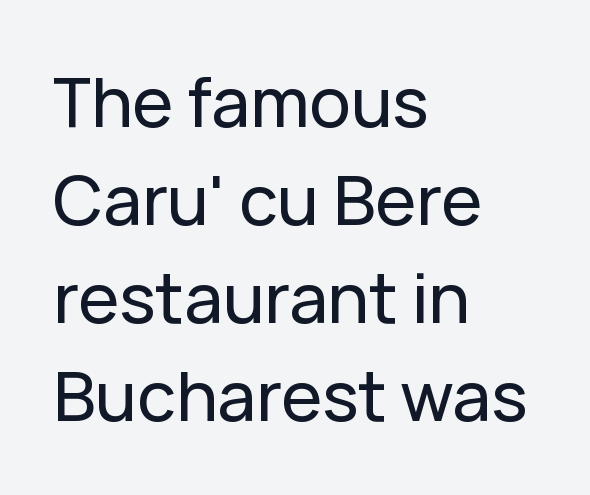
{"serif": "no", "italic": "no", "width": "normal", "stroke_contrast": "low", "x_height": "medium", "monospaced": "no", "underline": "no", "align": "left", "line_spacing": "normal", "line_spacing_ratio": 1.42, "letter_spacing": "normal", "letter_spacing_em": 0.0, "glyph_px": 69}
